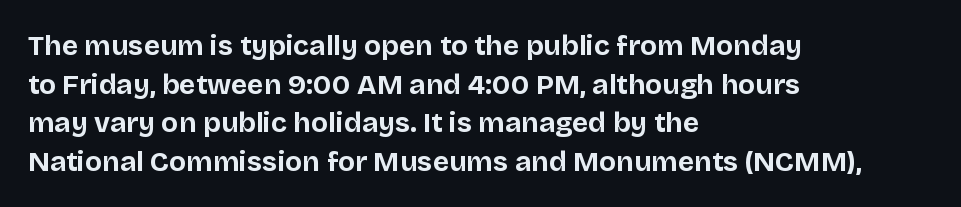
Nobody drew a line under any word here. Every letter is thick-stroked: bold, no question. If you drew a ruler down the left edge, every line would touch it. Upright lettering throughout.
